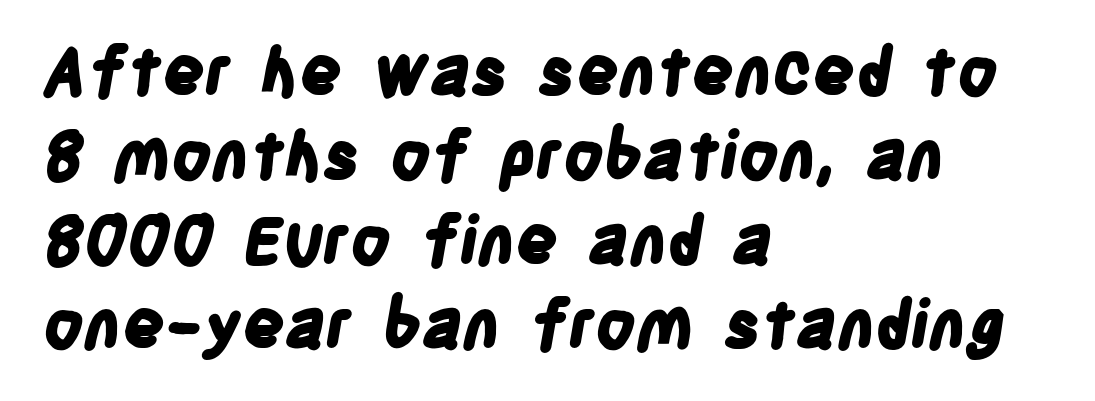
{"serif": "no", "bold": "yes", "weight": "bold", "width": "condensed", "stroke_contrast": "low", "x_height": "large", "monospaced": "no", "underline": "no", "align": "left", "line_spacing": "normal", "line_spacing_ratio": 1.28, "letter_spacing": "normal", "letter_spacing_em": 0.0, "glyph_px": 66}
